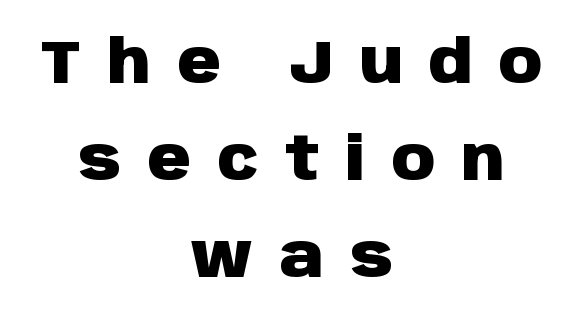
{"serif": "no", "italic": "no", "bold": "yes", "weight": "heavy", "width": "normal", "stroke_contrast": "low", "x_height": "large", "monospaced": "no", "underline": "no", "align": "center", "line_spacing": "normal", "line_spacing_ratio": 1.62, "letter_spacing": "wide", "letter_spacing_em": 0.44, "glyph_px": 60}
